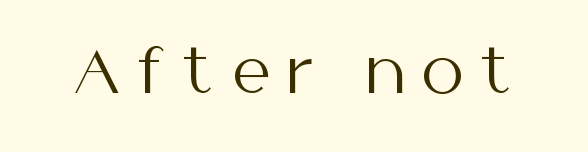
{"serif": "no", "italic": "no", "bold": "no", "weight": "regular", "width": "normal", "stroke_contrast": "medium", "x_height": "medium", "monospaced": "no", "underline": "no", "letter_spacing": "wide", "letter_spacing_em": 0.28, "glyph_px": 60}
